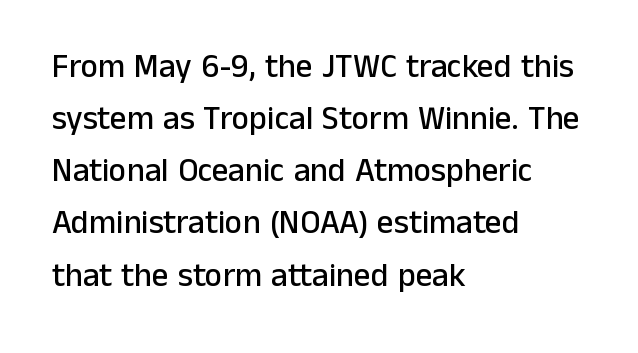
{"serif": "no", "italic": "no", "width": "normal", "stroke_contrast": "low", "x_height": "medium", "monospaced": "no", "underline": "no", "align": "left", "line_spacing": "normal", "line_spacing_ratio": 1.58, "letter_spacing": "normal", "letter_spacing_em": 0.0, "glyph_px": 33}
